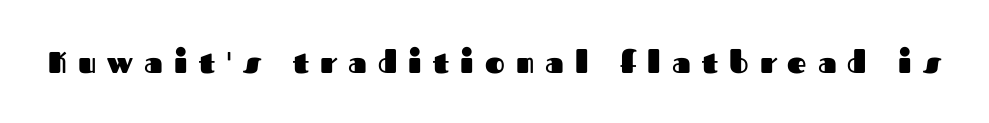
Stroke thickness is high; the sample reads as a true bold. What stands out about the letter spacing? Its width — letters are far apart. Observe the absence of serifs on each vertical stroke in this sample. The face used here is proportionally spaced, like ordinary book or web type.
